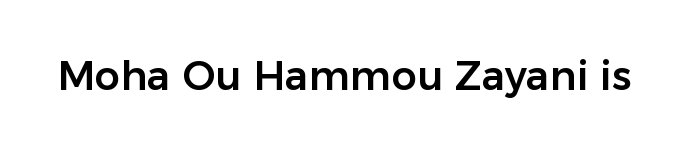
The image shows 40 px sans-serif type, upright; set normal letter spacing, not underlined; low stroke contrast and a medium x-height.
